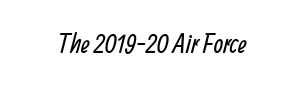
{"bold": "no", "underline": "no", "letter_spacing": "normal", "letter_spacing_em": 0.0, "glyph_px": 27}
